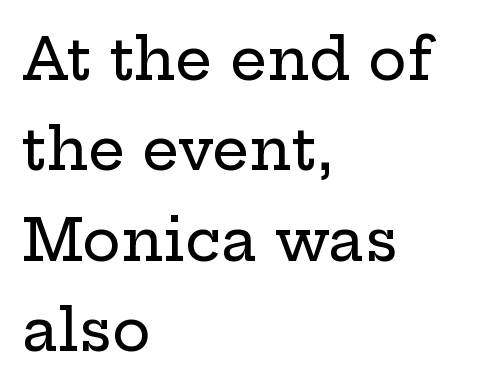
{"serif": "yes", "italic": "no", "width": "wide", "stroke_contrast": "low", "x_height": "medium", "monospaced": "no", "underline": "no", "align": "left", "line_spacing": "normal", "line_spacing_ratio": 1.56, "letter_spacing": "normal", "letter_spacing_em": 0.0, "glyph_px": 58}
